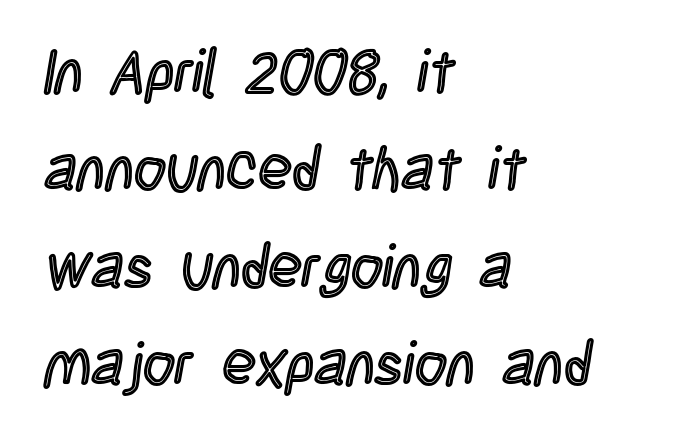
The passage shown is typed in a proportional face where columns would drift. The vertical gap from one line to the next is medium. Glance below the letters and you will spot only blank space. Spacing between characters is what you'd get straight out of the box. The passage is arranged the way most books set body copy — flush left.
